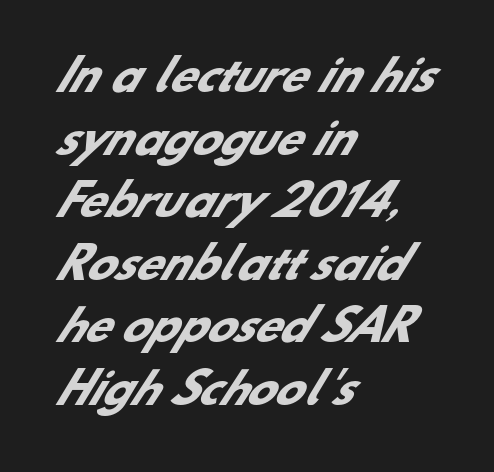
The passage shown is typed in a proportional face where columns would drift. Baseline-to-baseline distance is the conventional proportion of letter height. The rendering uses a bold face; every stroke is thick and dark. Descenders hang freely into open space. These lines are set flush left with a ragged right edge.
